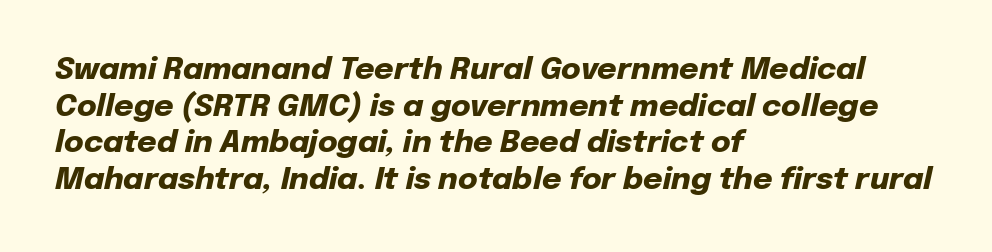
The setting favours the left margin, as ordinary paragraphs usually do. Designer's note — italics engaged. The specimen omits any rule beneath the text block's lines. The typesetting leans heavy: a genuine bold. Caption: standard tracking, unaltered.
